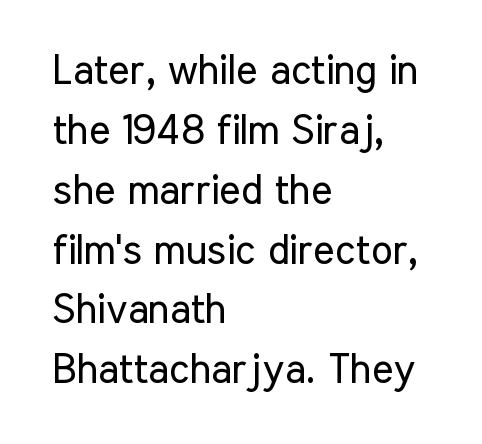
Each new line begins a customary step beneath the previous one. The foot of each line stays bare and open. Compared with a centered layout, this one pins lines to the left instead. Unlike italic type, these characters show no tilt at all. On a weight scale, this lands at 450 or below.
